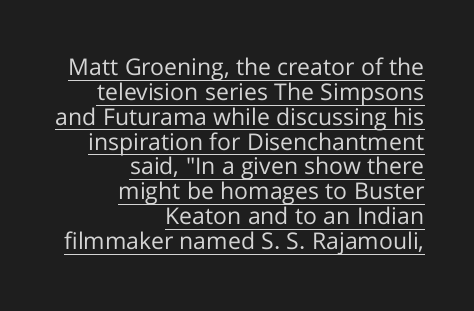
Q: Is the text bold? A: No.
Q: Is the text italic (slanted)? A: No, it is upright.
Q: Is the text underlined? A: Yes.
Q: How is the paragraph aligned? A: Right-aligned.
Q: Is the spacing between letters normal or unusually wide? A: Normal.
Q: Is the spacing between lines tight, normal or loose? A: Tight.
